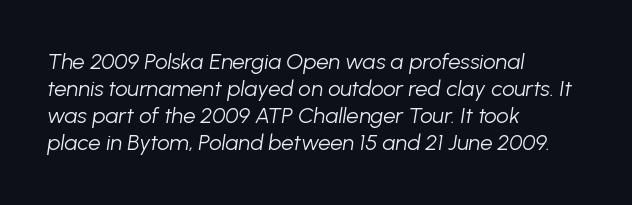
This rendering uses left alignment, leaving the right contour irregular. Caption: standard tracking, unaltered. This is oblique type, the kind used for emphasis or titles. Letters rest on an invisible, unmarked baseline. No heavy texture on the line: the type isn't bold.
